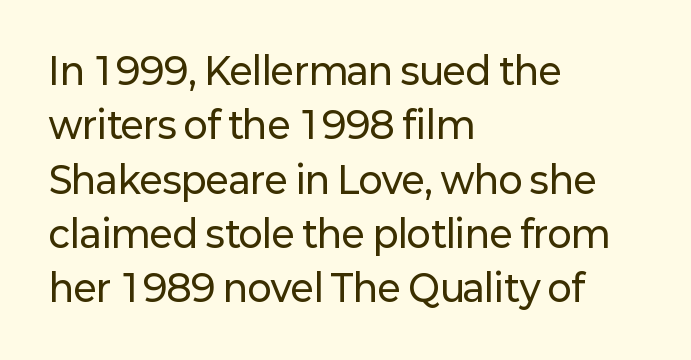
{"serif": "no", "italic": "no", "width": "normal", "stroke_contrast": "low", "x_height": "medium", "monospaced": "no", "underline": "no", "align": "left", "line_spacing": "normal", "line_spacing_ratio": 1.51, "letter_spacing": "normal", "letter_spacing_em": 0.0, "glyph_px": 36}
